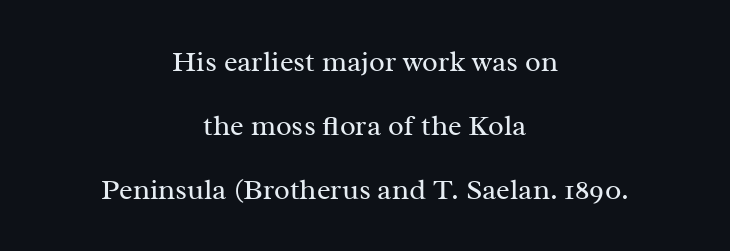
The image shows 29 px regular-weight serif type, upright; set centered, loose line spacing (2.2x), normal letter spacing, not underlined; medium stroke contrast and a medium x-height.
